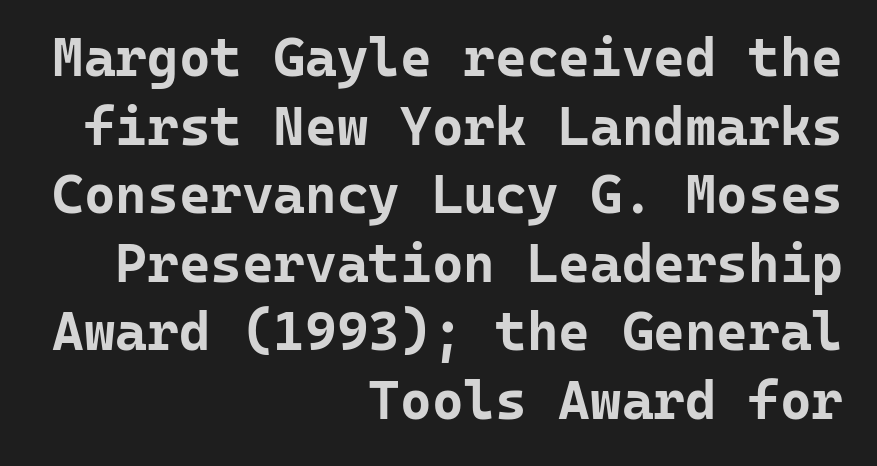
The tracking reads as untouched default to a designer's eye. The font family rendered here belongs to the sans-serif group. These lines were composed using upright roman letters. You could count columns in this text — the font is strictly monospaced.
